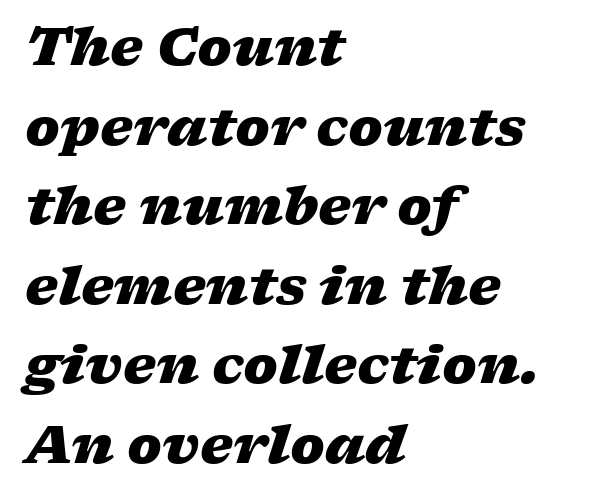
{"italic": "yes", "lean": "right", "slant_degrees": 17, "bold": "yes", "weight": "heavy", "width": "wide", "stroke_contrast": "low", "x_height": "medium", "monospaced": "no", "underline": "no", "align": "left", "line_spacing": "normal", "line_spacing_ratio": 1.53, "letter_spacing": "normal", "letter_spacing_em": 0.0, "glyph_px": 52}
